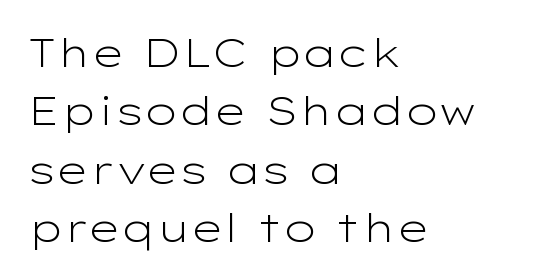
The image shows 40 px light, wide sans-serif type, upright; set left-aligned, normal line spacing (1.46x), normal letter spacing, not underlined; low stroke contrast and a medium x-height.
